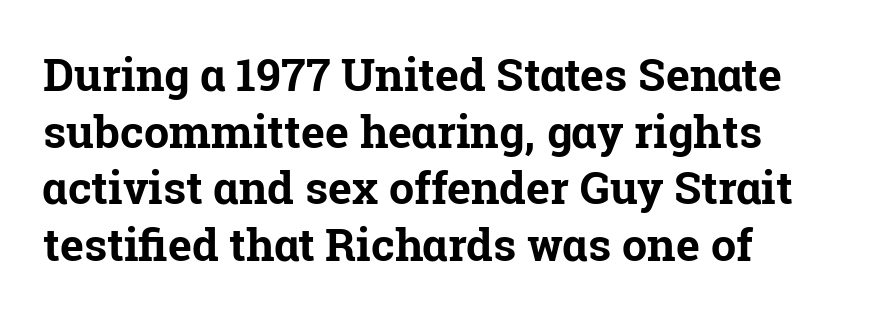
A typesetter would label this face a serif. Each new line begins a customary step beneath the previous one. The lettering stays uniformly vertical, giving the passage a roman look. The glyphs have the mass of a bold cut. Caption: standard tracking, unaltered.
